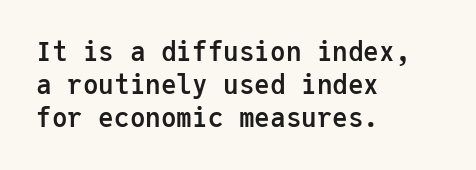
Reading down the column, the eye jumps a familiar distance to each next line. The passage shown is not underscored anywhere. Its strokes are broad and dark, the hallmark of bold type. Quick note: not italic, upright. Observe the ordinary spacing: letters are neighbours, not strangers. Line beginnings align vertically; line endings do not.
